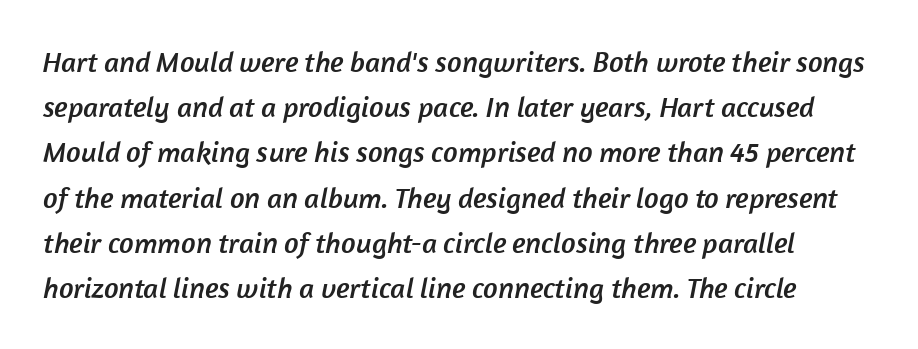
Q: Is the typeface a serif or a sans-serif typeface? A: Sans-serif.
Q: Is the text underlined? A: No.
Q: Is the spacing between letters normal or unusually wide? A: Normal.
Q: Is the spacing between lines tight, normal or loose? A: Normal.
Q: Width (condensed, normal, or wide)? A: Normal.
Q: Stroke contrast? A: Low.
Q: x-height? A: Medium.
Q: Monospaced? A: No.
